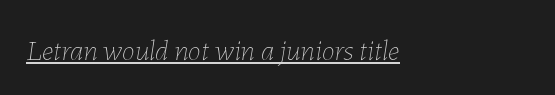
The image shows 29 px thin type, italic (leaning right); set left-aligned, normal letter spacing, underlined; low stroke contrast and a medium x-height.
